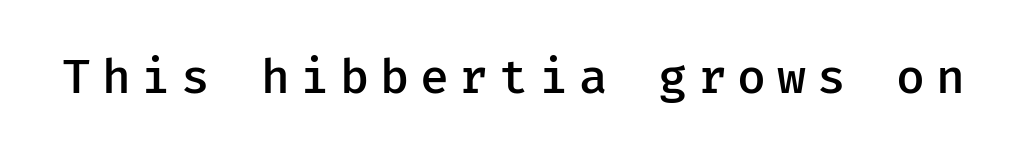
The image shows 47 px semibold sans-serif type, upright, monospaced; set unusually wide letter spacing (+0.23 em), not underlined; low stroke contrast and a medium x-height.
